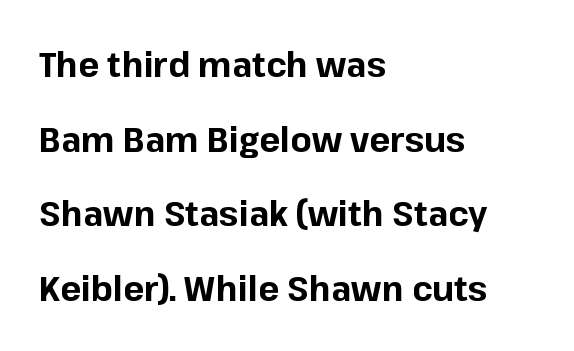
The image shows 35 px bold sans-serif type, upright; set left-aligned, loose line spacing (2.13x), normal letter spacing, not underlined; low stroke contrast and a medium x-height.
